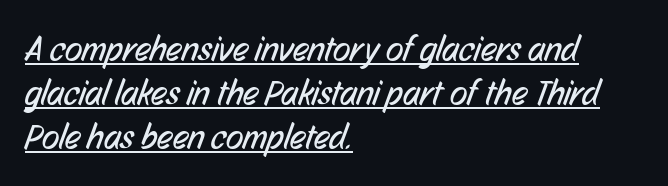
Q: Is the text bold? A: No.
Q: Is the typeface a serif or a sans-serif typeface? A: Sans-serif.
Q: Is the text underlined? A: Yes.
Q: How is the paragraph aligned? A: Left-aligned.
Q: Is the spacing between letters normal or unusually wide? A: Normal.
Q: Width (condensed, normal, or wide)? A: Condensed.
Q: Stroke contrast? A: Low.
Q: x-height? A: Medium.
Q: Monospaced? A: No.
